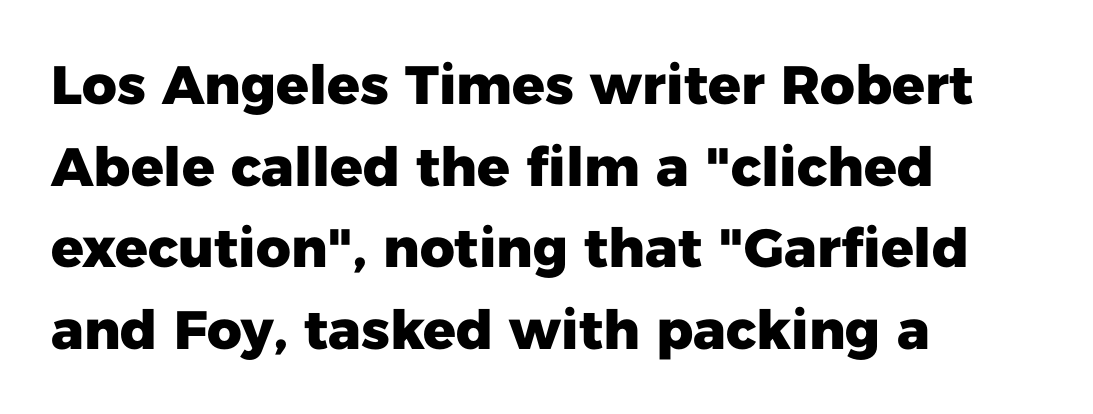
Summary of vertical rhythm: regular, with standard interline spacing. Plenty of ink on the page — the face is bold. No italicization has been applied; the sample stays upright. The setting favours the left margin, as ordinary paragraphs usually do. The type is set solid horizontally, with unmodified tracking. You could not count columns in this text — the font is proportionally spaced.
